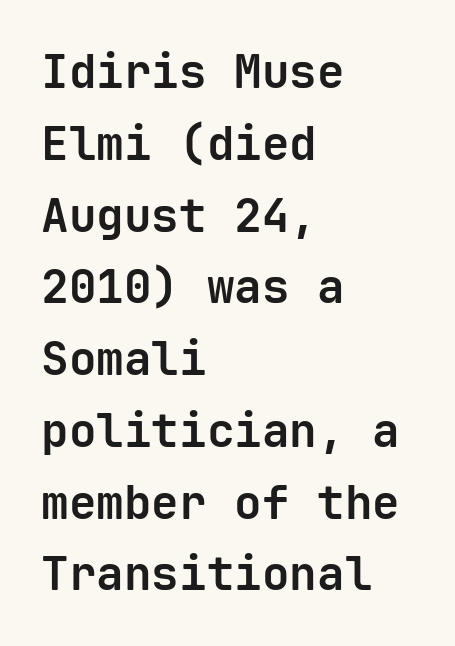
Q: Is the text bold? A: Yes.
Q: Is the text italic (slanted)? A: No, it is upright.
Q: Is the typeface a serif or a sans-serif typeface? A: Sans-serif.
Q: Is the text underlined? A: No.
Q: How is the paragraph aligned? A: Left-aligned.
Q: Is the spacing between letters normal or unusually wide? A: Normal.
Q: Is the spacing between lines tight, normal or loose? A: Normal.
Q: Width (condensed, normal, or wide)? A: Normal.
Q: Stroke contrast? A: Low.
Q: x-height? A: Medium.
Q: Monospaced? A: Yes.
